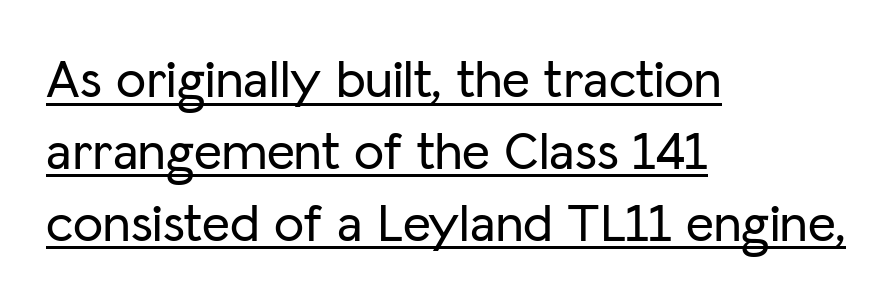
Q: Is the text italic (slanted)? A: No, it is upright.
Q: Is the typeface a serif or a sans-serif typeface? A: Sans-serif.
Q: Is the text underlined? A: Yes.
Q: How is the paragraph aligned? A: Left-aligned.
Q: Is the spacing between letters normal or unusually wide? A: Normal.
Q: Is the spacing between lines tight, normal or loose? A: Normal.
Q: Width (condensed, normal, or wide)? A: Normal.
Q: Stroke contrast? A: Low.
Q: x-height? A: Medium.
Q: Monospaced? A: No.
